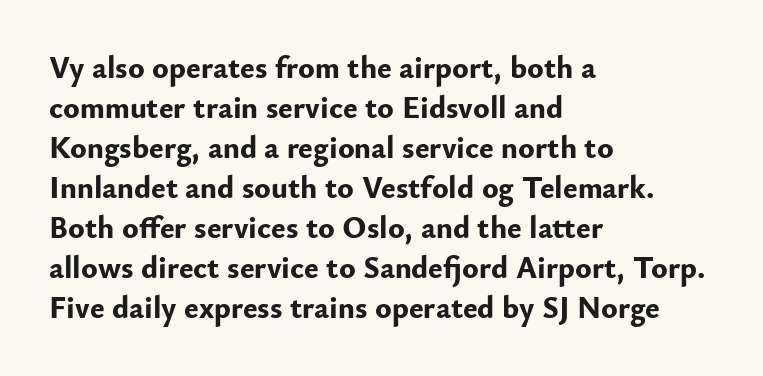
Q: Is the text bold? A: Yes.
Q: Is the text italic (slanted)? A: No, it is upright.
Q: Is the typeface a serif or a sans-serif typeface? A: Sans-serif.
Q: Is the text underlined? A: No.
Q: How is the paragraph aligned? A: Left-aligned.
Q: Is the spacing between letters normal or unusually wide? A: Normal.
Q: Is the spacing between lines tight, normal or loose? A: Normal.
Q: Width (condensed, normal, or wide)? A: Normal.
Q: Stroke contrast? A: Low.
Q: x-height? A: Small.
Q: Monospaced? A: No.
